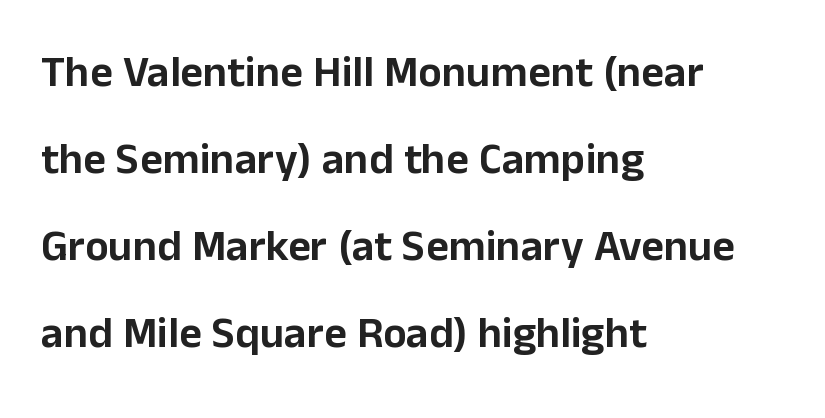
This is sans-serif lettering, the kind often seen on screens and signage. The rendering uses natural spacing where letterforms have individual widths. No extra tracking has been applied to these lines. The leading is generous, giving the passage an open texture. When letters stand straight like this, we call the style roman or upright.
